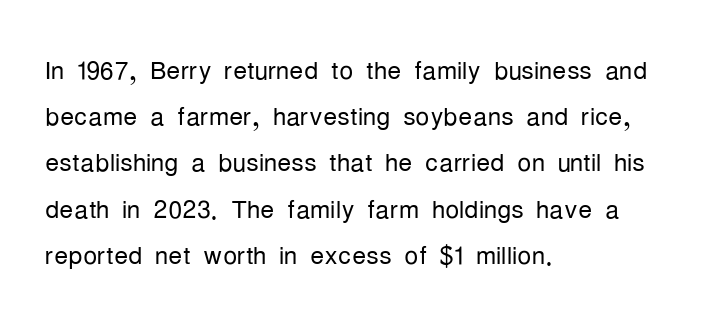
Q: Is the text bold? A: No.
Q: Is the text italic (slanted)? A: No, it is upright.
Q: Is the typeface a serif or a sans-serif typeface? A: Sans-serif.
Q: Is the text underlined? A: No.
Q: How is the paragraph aligned? A: Left-aligned.
Q: Is the spacing between letters normal or unusually wide? A: Normal.
Q: Is the spacing between lines tight, normal or loose? A: Normal.
Q: Width (condensed, normal, or wide)? A: Condensed.
Q: Stroke contrast? A: Low.
Q: x-height? A: Medium.
Q: Monospaced? A: No.
